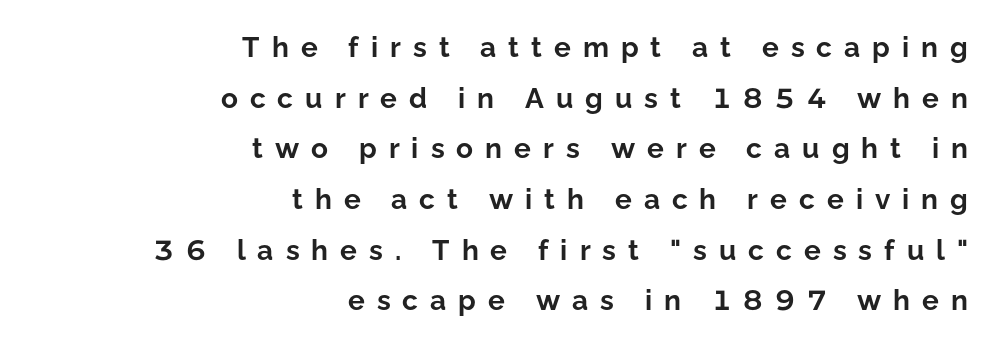
Q: Is the text bold? A: Yes.
Q: Is the text italic (slanted)? A: No, it is upright.
Q: Is the typeface a serif or a sans-serif typeface? A: Sans-serif.
Q: Is the text underlined? A: No.
Q: How is the paragraph aligned? A: Right-aligned.
Q: Is the spacing between letters normal or unusually wide? A: Unusually wide.
Q: Width (condensed, normal, or wide)? A: Normal.
Q: Stroke contrast? A: Low.
Q: x-height? A: Medium.
Q: Monospaced? A: No.
